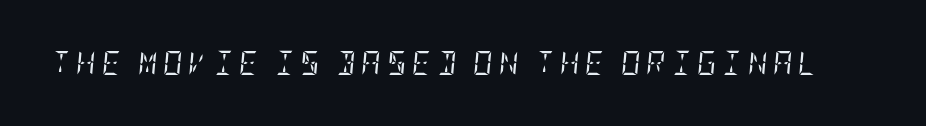
Q: Is the text bold? A: No.
Q: Is the text italic (slanted)? A: Yes, it leans right by about 5 degrees.
Q: Is the text underlined? A: No.
Q: Is the spacing between letters normal or unusually wide? A: Unusually wide.
